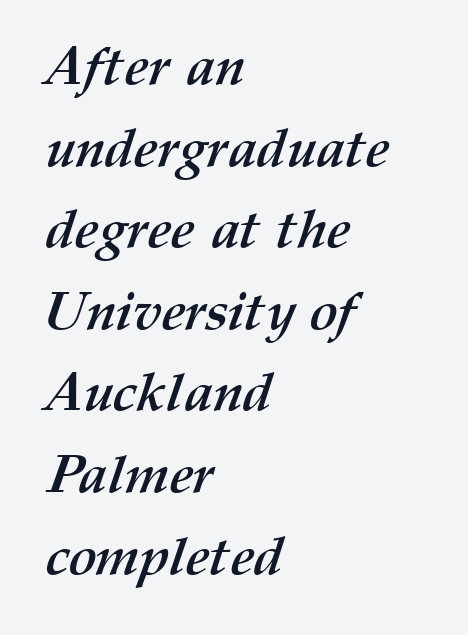
The image shows 53 px semibold type; set left-aligned, normal line spacing (1.54x), normal letter spacing, not underlined; medium stroke contrast and a medium x-height.
